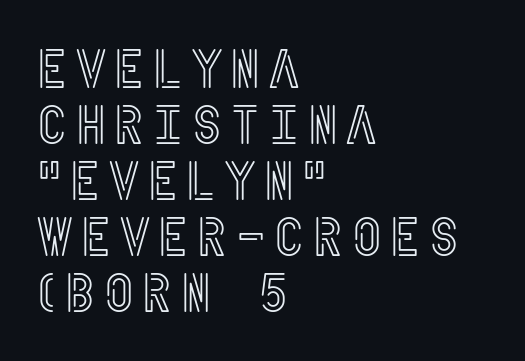
Q: Is the text italic (slanted)? A: No, it is upright.
Q: Is the text underlined? A: No.
Q: How is the paragraph aligned? A: Left-aligned.
Q: Is the spacing between lines tight, normal or loose? A: Tight.
Q: Width (condensed, normal, or wide)? A: Condensed.
Q: x-height? A: Large.
